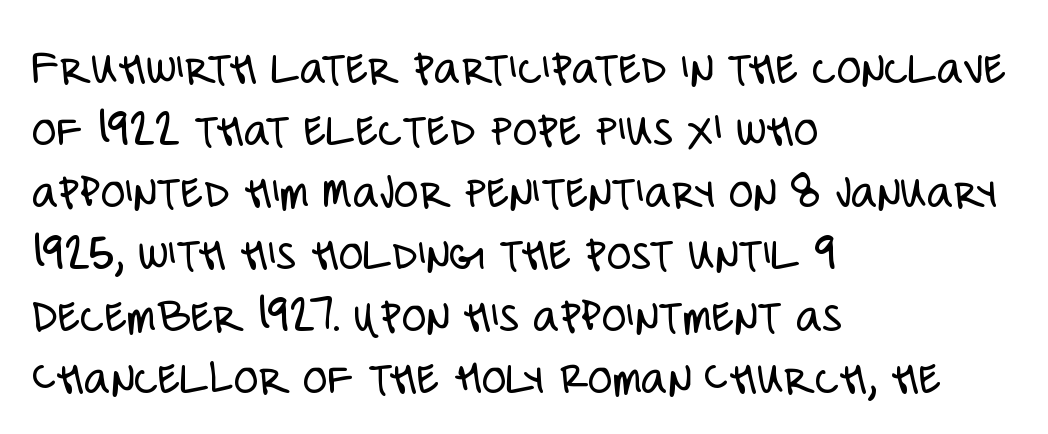
No chunkiness to these letters — they're not bold. What stands out about the letter spacing? Nothing — it is the standard amount. You could not count columns in this text — the font is proportionally spaced. Line starts are locked; line ends wander. The type family on display is of the sans-serif kind.
